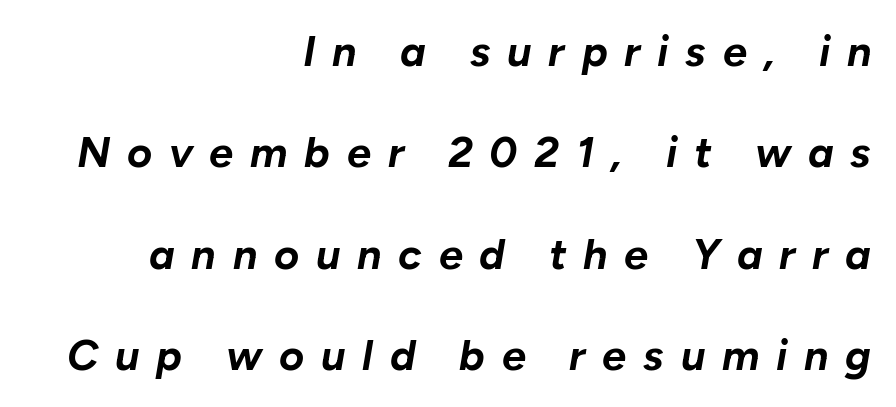
Q: Is the text bold? A: Yes.
Q: Is the text italic (slanted)? A: Yes, it leans right by about 10 degrees.
Q: Is the text underlined? A: No.
Q: How is the paragraph aligned? A: Right-aligned.
Q: Is the spacing between letters normal or unusually wide? A: Unusually wide.
Q: Is the spacing between lines tight, normal or loose? A: Loose.
Q: Width (condensed, normal, or wide)? A: Normal.
Q: Stroke contrast? A: Low.
Q: x-height? A: Medium.
Q: Monospaced? A: No.
